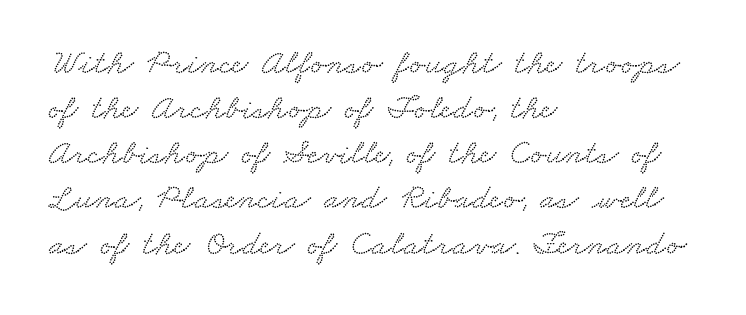
The image shows 35 px wide serif type; set left-aligned, normal line spacing (1.29x), normal letter spacing, not underlined; low stroke contrast and a small x-height.
